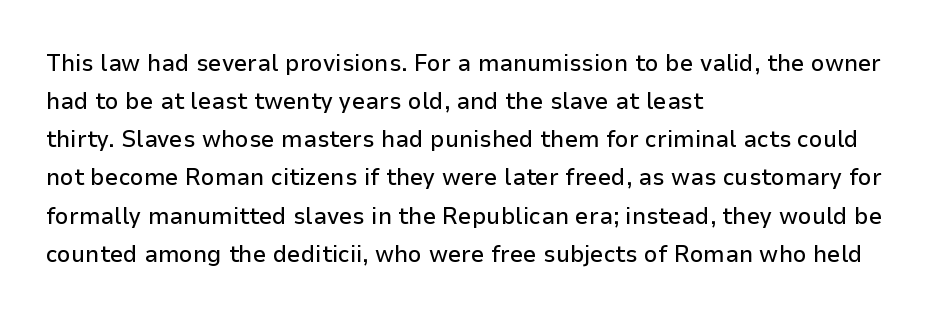
A normal amount of white space separates one row of letters from the next. In terms of letterspacing, this is plain default setting. Quick note: not italic, upright. Only glyphs here, with clear space below each row. Horizontally, the lines are justified to the leading edge only.
